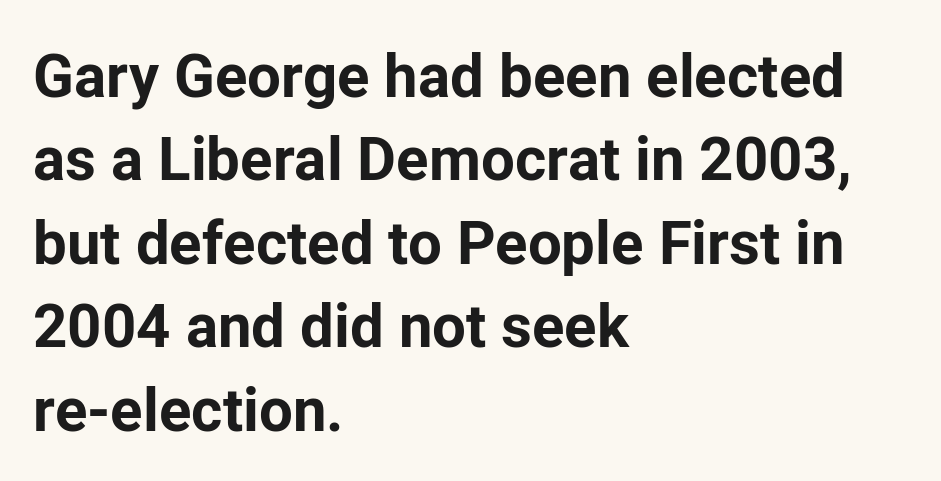
Q: Is the text bold? A: Yes.
Q: Is the text italic (slanted)? A: No, it is upright.
Q: Is the typeface a serif or a sans-serif typeface? A: Sans-serif.
Q: Is the text underlined? A: No.
Q: How is the paragraph aligned? A: Left-aligned.
Q: Is the spacing between letters normal or unusually wide? A: Normal.
Q: Is the spacing between lines tight, normal or loose? A: Normal.
Q: Width (condensed, normal, or wide)? A: Normal.
Q: Stroke contrast? A: Low.
Q: x-height? A: Medium.
Q: Monospaced? A: No.
